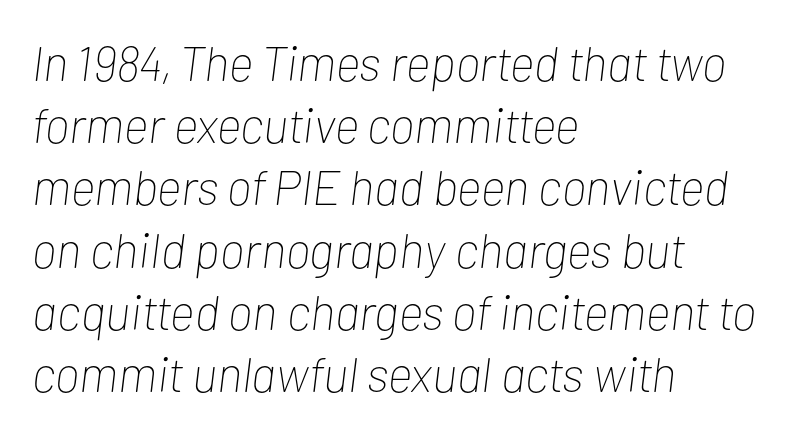
{"italic": "yes", "lean": "right", "slant_degrees": 7, "bold": "no", "weight": "thin", "width": "condensed", "stroke_contrast": "low", "x_height": "medium", "monospaced": "no", "underline": "no", "align": "left", "line_spacing": "normal", "line_spacing_ratio": 1.27, "letter_spacing": "normal", "letter_spacing_em": 0.0, "glyph_px": 49}
